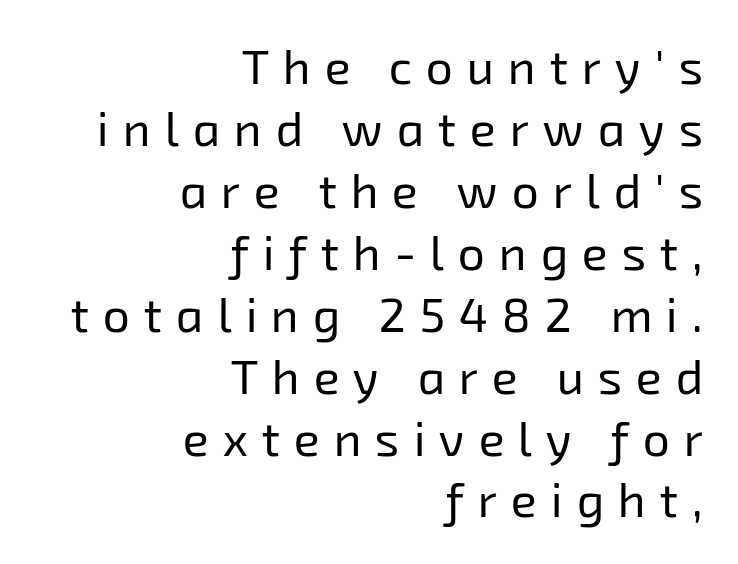
The image shows 48 px regular-weight sans-serif type; set right-aligned, normal line spacing (1.29x), unusually wide letter spacing (+0.29 em), not underlined; low stroke contrast and a medium x-height.
